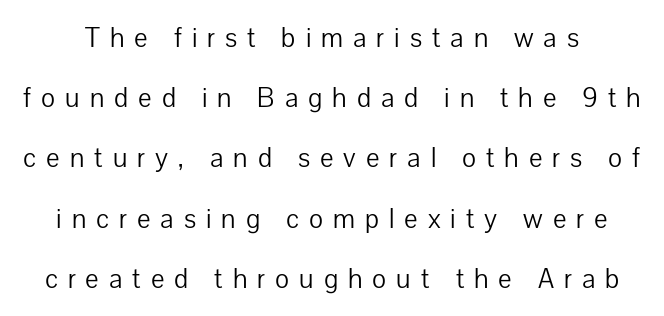
The line texture is sparse and dotted thanks to wide tracking. Do the letters lean? They stand straight. Plain, unruled lines of type. What's the leading like? Stretched, with rows far apart. Heft: none added — not bold.
